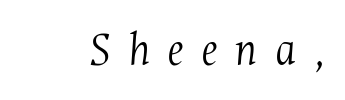
Q: Is the text bold? A: No.
Q: Is the text italic (slanted)? A: Yes, it leans right by about 4 degrees.
Q: Is the typeface a serif or a sans-serif typeface? A: Serif.
Q: Is the text underlined? A: No.
Q: Is the spacing between letters normal or unusually wide? A: Unusually wide.
Q: Width (condensed, normal, or wide)? A: Condensed.
Q: Stroke contrast? A: Medium.
Q: x-height? A: Medium.
Q: Monospaced? A: No.
